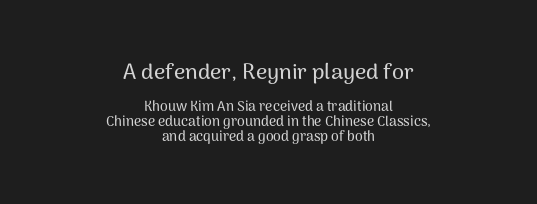
Q: Is the text italic (slanted)? A: No, it is upright.
Q: Is the text underlined? A: No.
Q: How is the paragraph aligned? A: Centered.
Q: Is the spacing between letters normal or unusually wide? A: Normal.
Q: Is the spacing between lines tight, normal or loose? A: Tight.
Q: Which block of text is set in a larger size, the first (top) or the second (bottom)? A: The first (top) one.
